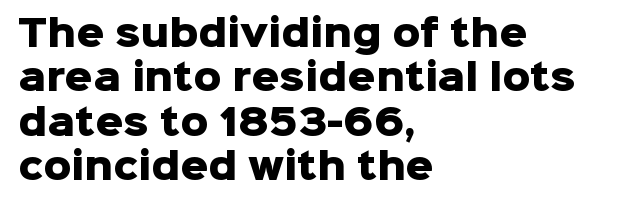
The image shows 35 px heavy sans-serif type, upright; set left-aligned, normal line spacing (1.27x), normal letter spacing, not underlined; low stroke contrast and a medium x-height.
